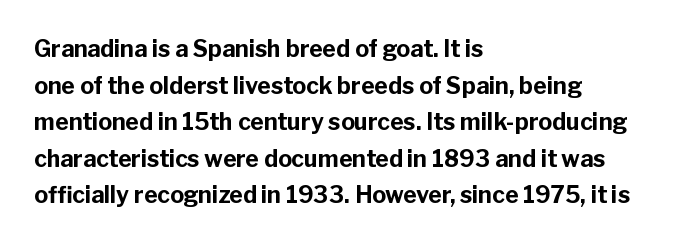
Q: Is the text bold? A: Yes.
Q: Is the text italic (slanted)? A: No, it is upright.
Q: Is the text underlined? A: No.
Q: How is the paragraph aligned? A: Left-aligned.
Q: Is the spacing between letters normal or unusually wide? A: Normal.
Q: Is the spacing between lines tight, normal or loose? A: Normal.
